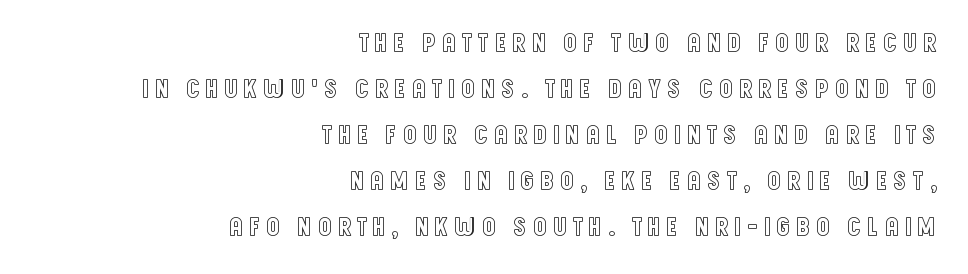
Q: Is the text italic (slanted)? A: No, it is upright.
Q: Is the text underlined? A: No.
Q: How is the paragraph aligned? A: Right-aligned.
Q: Is the spacing between letters normal or unusually wide? A: Unusually wide.
Q: Is the spacing between lines tight, normal or loose? A: Normal.
